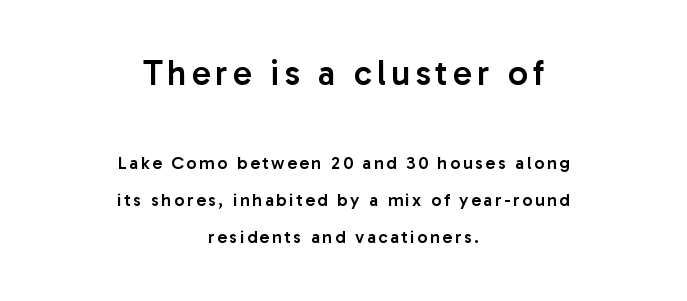
The image shows 35 px semibold sans-serif type, upright; set centered, loose line spacing (2.06x), not underlined; the first (top) block is 1.94x larger; low stroke contrast and a medium x-height.
